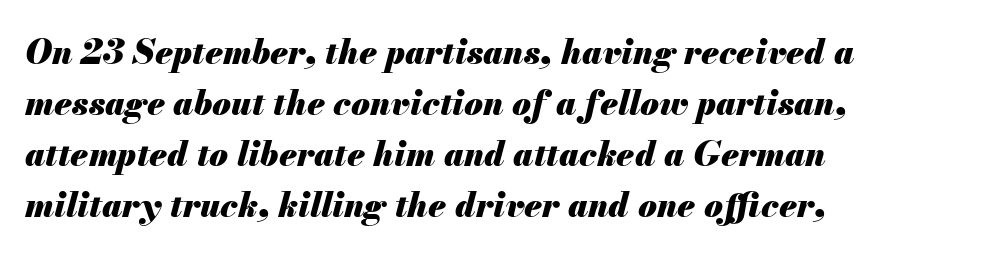
The image shows 34 px heavy type, italic (leaning right); set left-aligned, normal line spacing (1.5x), normal letter spacing, not underlined; medium stroke contrast and a small x-height.
